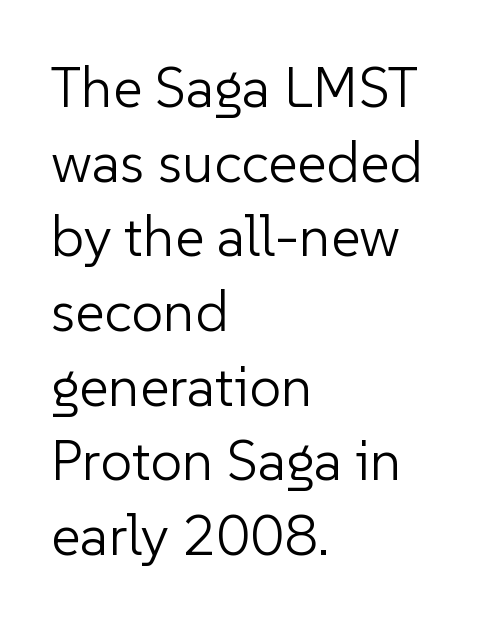
Q: Is the text bold? A: No.
Q: Is the text italic (slanted)? A: No, it is upright.
Q: Is the typeface a serif or a sans-serif typeface? A: Sans-serif.
Q: Is the text underlined? A: No.
Q: How is the paragraph aligned? A: Left-aligned.
Q: Is the spacing between letters normal or unusually wide? A: Normal.
Q: Is the spacing between lines tight, normal or loose? A: Normal.
Q: Width (condensed, normal, or wide)? A: Normal.
Q: Stroke contrast? A: Low.
Q: x-height? A: Medium.
Q: Monospaced? A: No.
